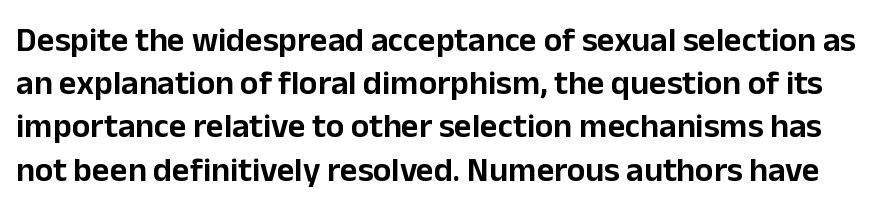
Q: Is the text italic (slanted)? A: No, it is upright.
Q: Is the typeface a serif or a sans-serif typeface? A: Sans-serif.
Q: Is the text underlined? A: No.
Q: Is the spacing between letters normal or unusually wide? A: Normal.
Q: Is the spacing between lines tight, normal or loose? A: Normal.
Q: Width (condensed, normal, or wide)? A: Normal.
Q: Stroke contrast? A: Low.
Q: x-height? A: Medium.
Q: Monospaced? A: No.
